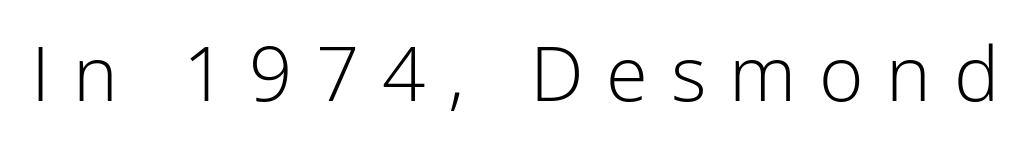
{"serif": "no", "italic": "no", "bold": "no", "weight": "light", "width": "normal", "stroke_contrast": "low", "x_height": "medium", "monospaced": "no", "underline": "no", "letter_spacing": "wide", "letter_spacing_em": 0.3, "glyph_px": 76}
